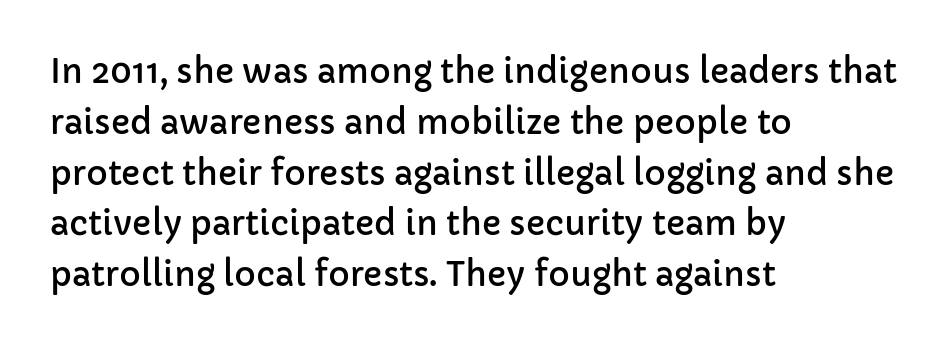
Q: Is the text italic (slanted)? A: No, it is upright.
Q: Is the typeface a serif or a sans-serif typeface? A: Sans-serif.
Q: Is the text underlined? A: No.
Q: How is the paragraph aligned? A: Left-aligned.
Q: Is the spacing between letters normal or unusually wide? A: Normal.
Q: Is the spacing between lines tight, normal or loose? A: Normal.
Q: Width (condensed, normal, or wide)? A: Normal.
Q: Stroke contrast? A: Low.
Q: x-height? A: Medium.
Q: Monospaced? A: No.
